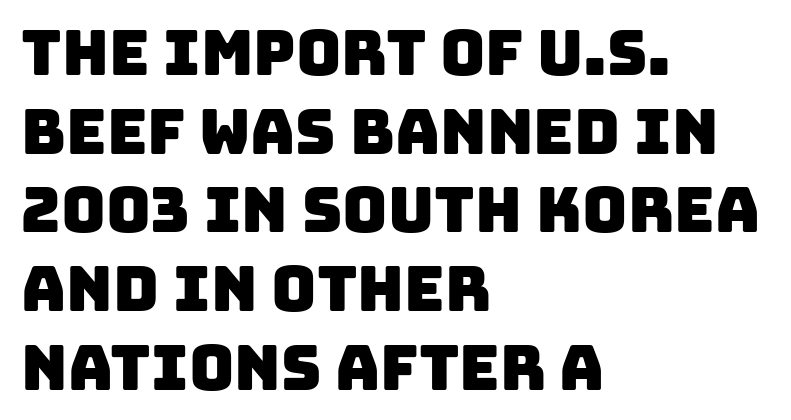
{"serif": "no", "width": "normal", "stroke_contrast": "low", "x_height": "large", "monospaced": "no", "underline": "no", "align": "left", "line_spacing": "normal", "line_spacing_ratio": 1.27, "letter_spacing": "normal", "letter_spacing_em": 0.0, "glyph_px": 62}
